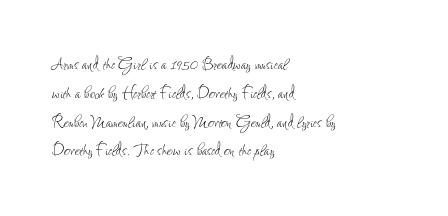
The typesetting does not lean heavy: it is not bold. These lines keep a tight, regular rhythm from letter to letter. Anything drawn beneath the words? Only blank space. The designer left line spacing at the default. Caption: multi-line text, flush left, ragged right.
